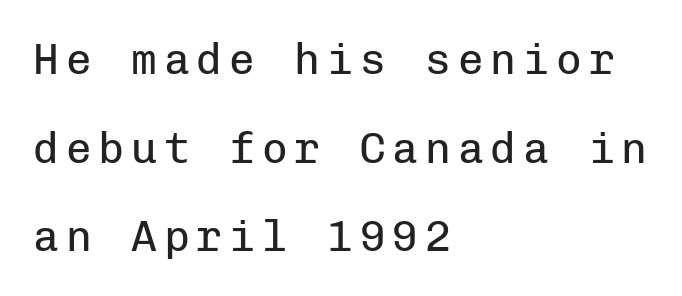
Is the stroke heavy? The answer is a plain regular-or-lighter. This block would shrink considerably if given ordinary leading; it's expanded now. The words here are not underlined. The typesetter chose a ragged-right arrangement here. Font category for this specimen: sans-serif. It's the straight-up-and-down kind of type.
